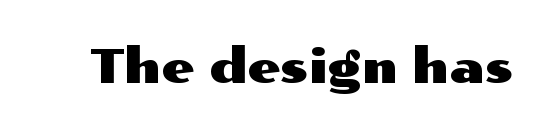
Q: Is the text italic (slanted)? A: No, it is upright.
Q: Is the typeface a serif or a sans-serif typeface? A: Sans-serif.
Q: Is the text underlined? A: No.
Q: Is the spacing between letters normal or unusually wide? A: Normal.
Q: Width (condensed, normal, or wide)? A: Wide.
Q: Stroke contrast? A: Medium.
Q: x-height? A: Medium.
Q: Monospaced? A: No.
